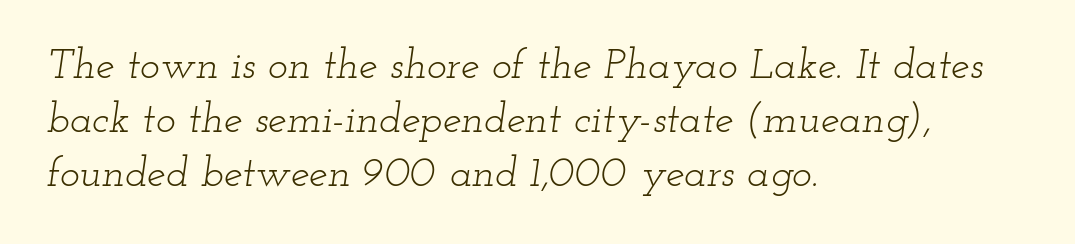
Q: Is the text bold? A: No.
Q: Is the text italic (slanted)? A: Yes, it leans right by about 12 degrees.
Q: Is the typeface a serif or a sans-serif typeface? A: Serif.
Q: Is the text underlined? A: No.
Q: How is the paragraph aligned? A: Left-aligned.
Q: Is the spacing between letters normal or unusually wide? A: Normal.
Q: Is the spacing between lines tight, normal or loose? A: Normal.
Q: Width (condensed, normal, or wide)? A: Wide.
Q: Stroke contrast? A: Low.
Q: x-height? A: Small.
Q: Monospaced? A: No.
